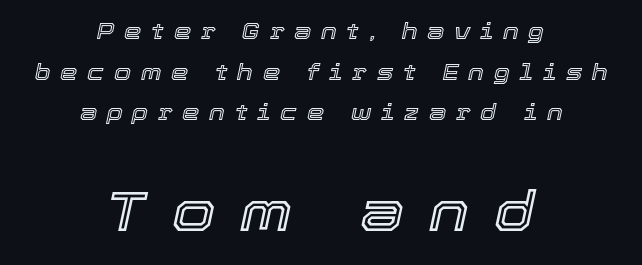
The image shows 56 px text type, italic (leaning right); set centered, line spacing 1.85x, unusually wide letter spacing (+0.44 em), not underlined; the second (bottom) block is 2.55x larger; a medium x-height.
